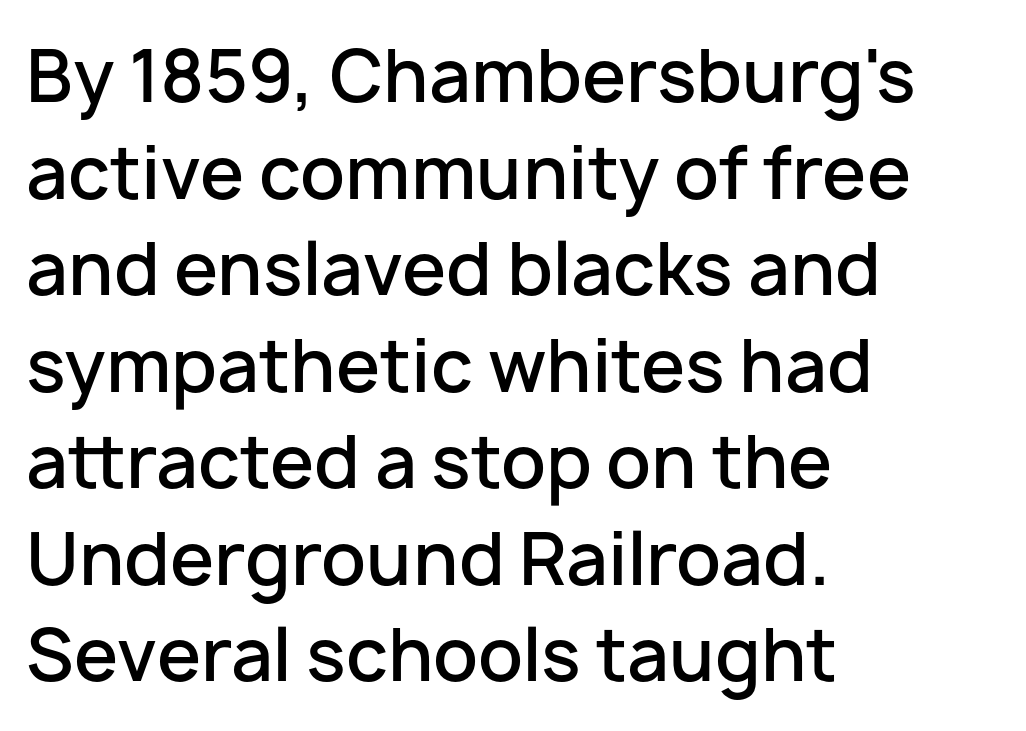
{"serif": "no", "italic": "no", "bold": "semi", "weight": "semibold", "width": "normal", "stroke_contrast": "low", "x_height": "medium", "monospaced": "no", "underline": "no", "align": "left", "line_spacing": "normal", "line_spacing_ratio": 1.36, "letter_spacing": "normal", "letter_spacing_em": 0.0, "glyph_px": 71}
